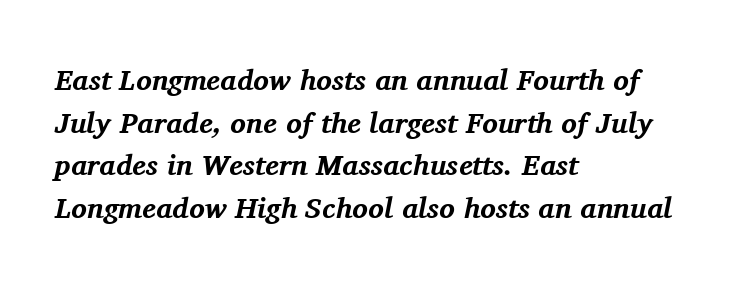
Character widths vary here, with narrow letters taking less room than wide ones. Does the lettering tilt? It does — this is italic. Short and long lines alike share a common starting point at left. The horizontal fit of the characters is conventional and even. A bare baseline throughout the passage.
